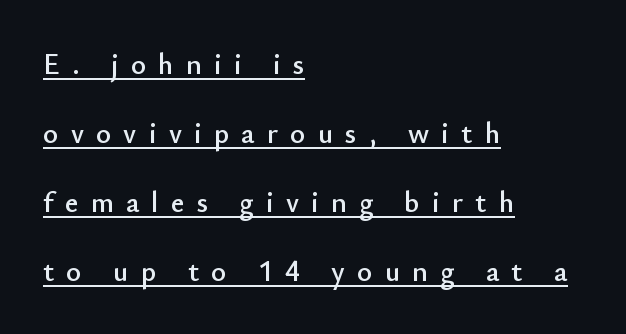
The image shows 29 px sans-serif type, upright; set left-aligned, loose line spacing (2.38x), unusually wide letter spacing (+0.42 em), underlined; low stroke contrast and a small x-height.
